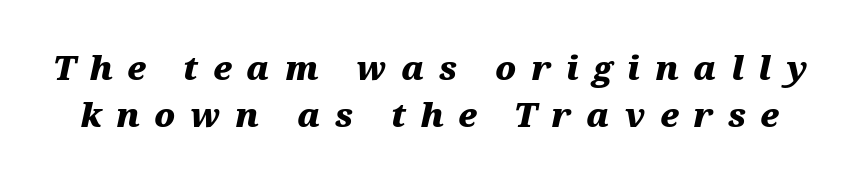
The image shows 33 px heavy, wide type, italic (leaning right); set normal line spacing (1.41x), unusually wide letter spacing (+0.44 em), not underlined; medium stroke contrast and a medium x-height.
